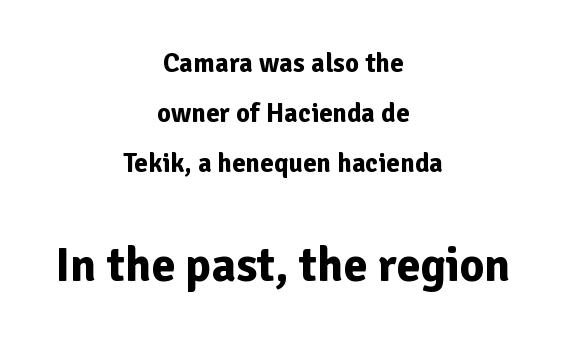
{"serif": "no", "italic": "no", "bold": "yes", "weight": "bold", "width": "normal", "stroke_contrast": "low", "x_height": "medium", "monospaced": "no", "underline": "no", "align": "center", "line_spacing_ratio": 1.86, "letter_spacing": "normal", "letter_spacing_em": 0.0, "larger_block": "second", "size_ratio": 1.78, "glyph_px": 48}
